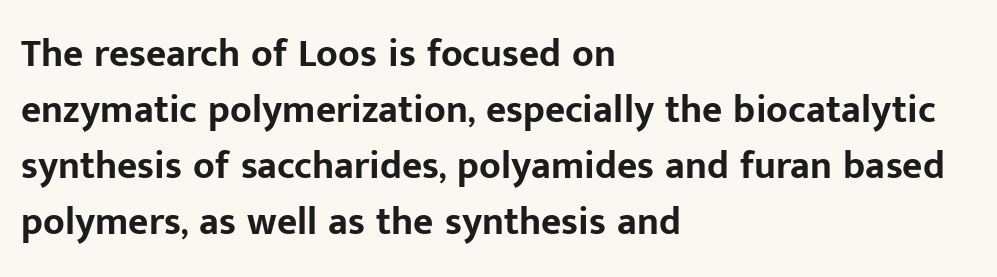
{"serif": "no", "italic": "no", "bold": "yes", "weight": "bold", "width": "normal", "stroke_contrast": "low", "x_height": "medium", "monospaced": "no", "underline": "no", "align": "left", "line_spacing": "normal", "line_spacing_ratio": 1.44, "letter_spacing": "normal", "letter_spacing_em": 0.0, "glyph_px": 39}
